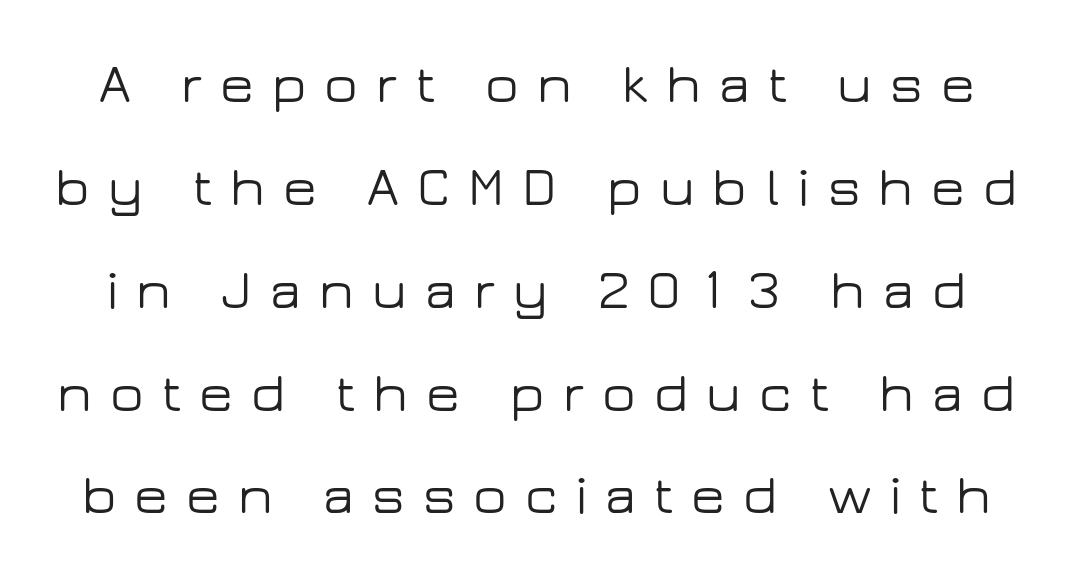
{"serif": "no", "italic": "no", "width": "wide", "stroke_contrast": "low", "x_height": "medium", "monospaced": "no", "underline": "no", "line_spacing_ratio": 1.87, "letter_spacing": "wide", "letter_spacing_em": 0.33, "glyph_px": 55}
